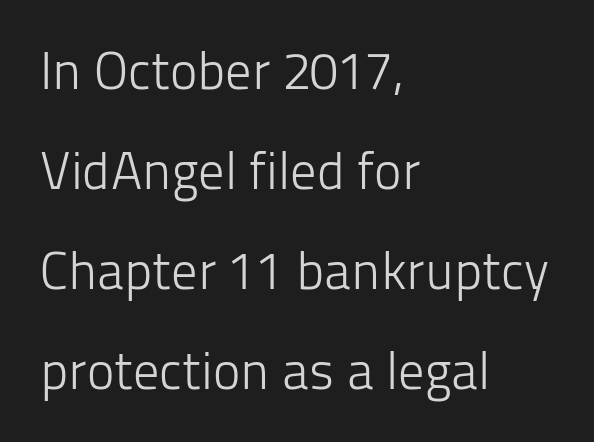
Upright lettering throughout. Leading: increased. Compared with a typical body face, this is equally light or lighter still. Observe the ordinary spacing: letters are neighbours, not strangers.
